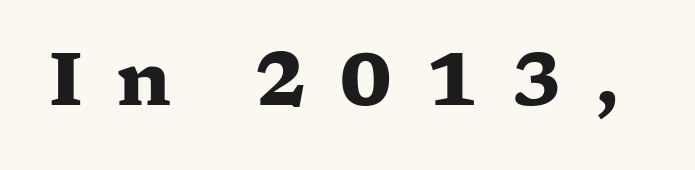
A typesetter would call this proportional, since set widths differ per character. Rendered with straight, roman letterforms. Words appear elongated and porous because spacing is wide. Serifs: yes, visible at the terminals of the letterforms. The strip under each line holds only bare page. Heavy-handed strokes throughout: this text is bold.
